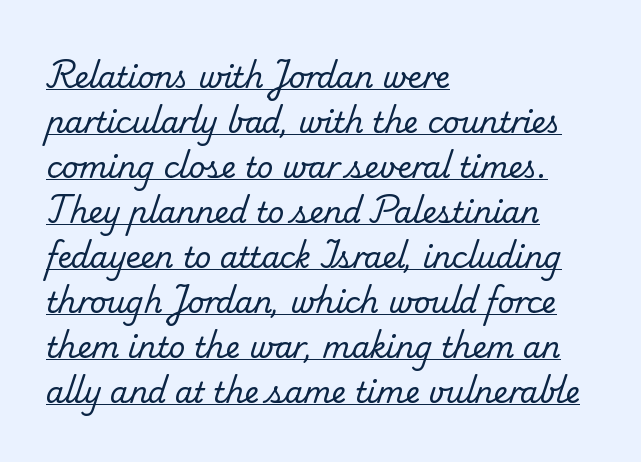
Q: Is the text bold? A: No.
Q: Is the typeface a serif or a sans-serif typeface? A: Serif.
Q: Is the text underlined? A: Yes.
Q: How is the paragraph aligned? A: Left-aligned.
Q: Is the spacing between letters normal or unusually wide? A: Normal.
Q: Is the spacing between lines tight, normal or loose? A: Normal.
Q: Width (condensed, normal, or wide)? A: Normal.
Q: Stroke contrast? A: Low.
Q: x-height? A: Small.
Q: Monospaced? A: No.
